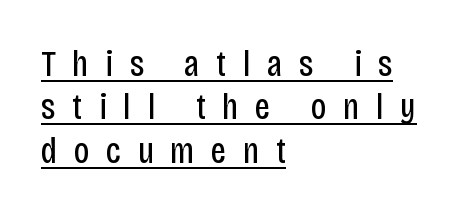
The image shows 37 px regular-weight, condensed sans-serif type, upright; set left-aligned, line spacing 1.17x, unusually wide letter spacing (+0.45 em), underlined; low stroke contrast and a large x-height.
